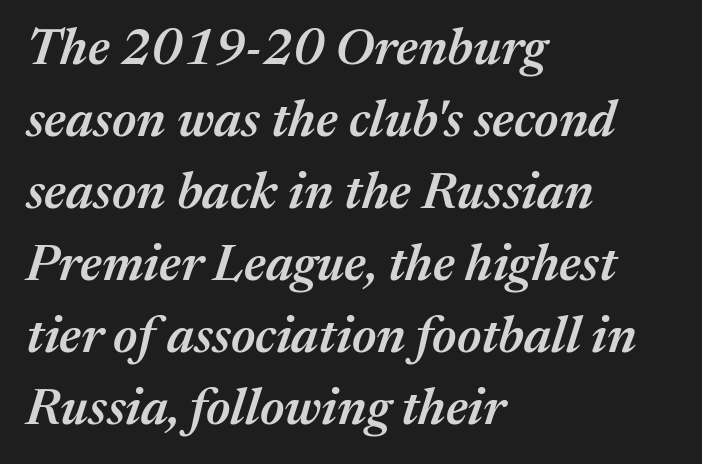
{"italic": "yes", "lean": "right", "slant_degrees": 17, "bold": "semi", "weight": "semibold", "width": "normal", "stroke_contrast": "medium", "x_height": "medium", "monospaced": "no", "underline": "no", "align": "left", "line_spacing": "normal", "line_spacing_ratio": 1.41, "letter_spacing": "normal", "letter_spacing_em": 0.0, "glyph_px": 51}
